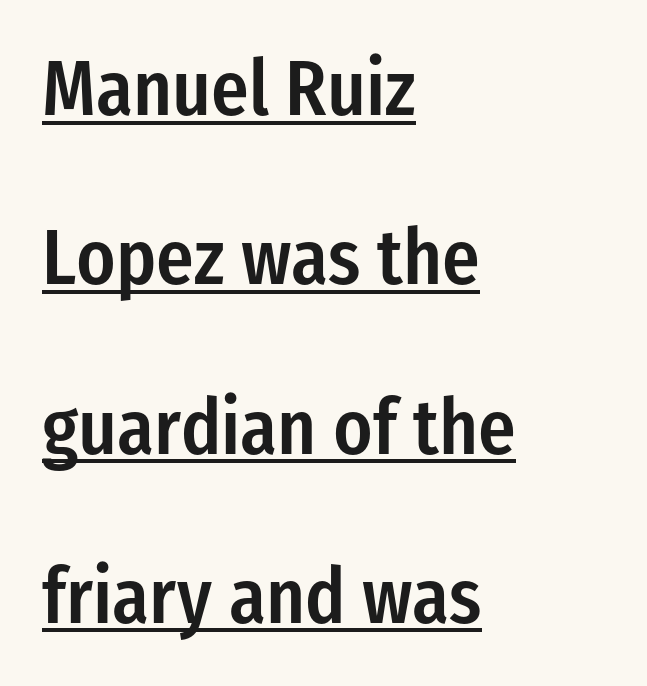
Q: Is the text bold? A: Semi-bold.
Q: Is the text italic (slanted)? A: No, it is upright.
Q: Is the typeface a serif or a sans-serif typeface? A: Sans-serif.
Q: Is the text underlined? A: Yes.
Q: How is the paragraph aligned? A: Left-aligned.
Q: Is the spacing between letters normal or unusually wide? A: Normal.
Q: Is the spacing between lines tight, normal or loose? A: Loose.
Q: Width (condensed, normal, or wide)? A: Condensed.
Q: Stroke contrast? A: Low.
Q: x-height? A: Medium.
Q: Monospaced? A: No.
